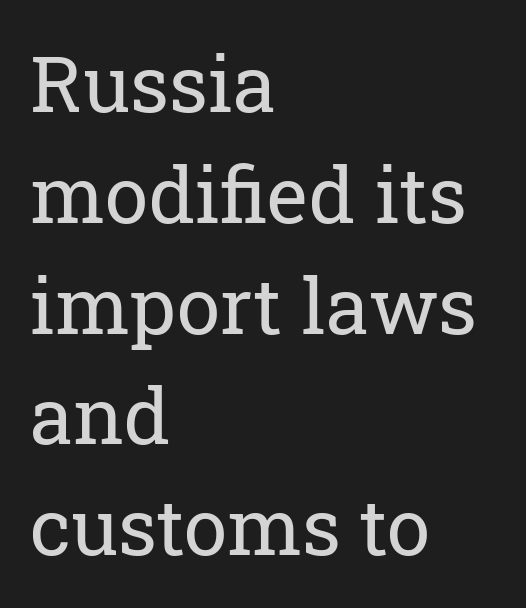
Q: Is the text bold? A: No.
Q: Is the text italic (slanted)? A: No, it is upright.
Q: Is the typeface a serif or a sans-serif typeface? A: Serif.
Q: Is the text underlined? A: No.
Q: How is the paragraph aligned? A: Left-aligned.
Q: Is the spacing between letters normal or unusually wide? A: Normal.
Q: Is the spacing between lines tight, normal or loose? A: Normal.
Q: Width (condensed, normal, or wide)? A: Normal.
Q: Stroke contrast? A: Low.
Q: x-height? A: Medium.
Q: Monospaced? A: No.
